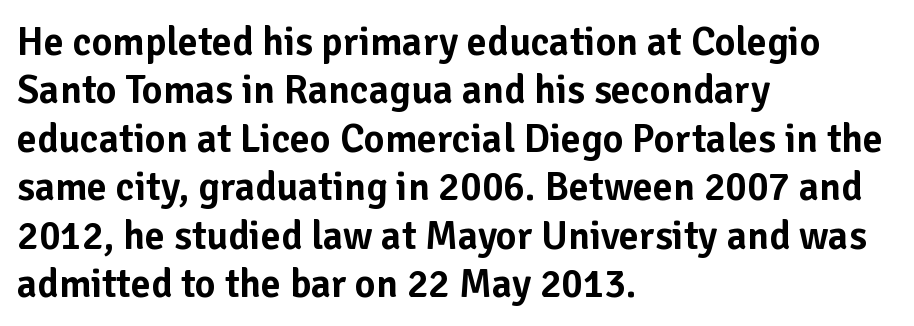
Check where the strokes stop: nothing finishes them off — pure sans. Proportional: the letters do not fall into vertical columns. How are the letters spaced? Ordinarily, with no added tracking. The lettering holds an erect, upright posture throughout. Each row of text sits above clean, open space.
